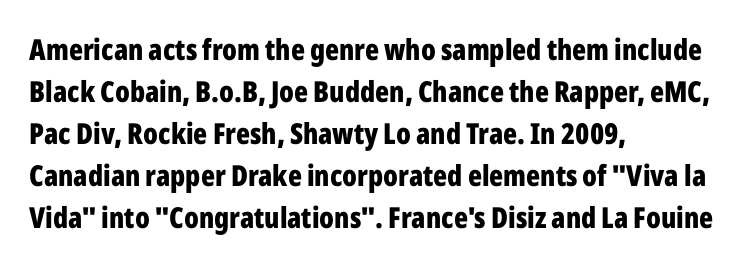
{"serif": "no", "italic": "no", "bold": "yes", "weight": "bold", "width": "condensed", "stroke_contrast": "low", "x_height": "medium", "monospaced": "no", "underline": "no", "align": "left", "line_spacing": "normal", "line_spacing_ratio": 1.45, "letter_spacing": "normal", "letter_spacing_em": 0.0, "glyph_px": 29}
